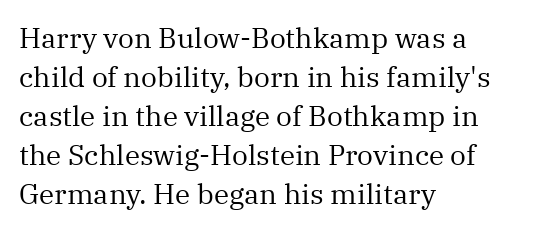
{"serif": "yes", "italic": "no", "bold": "no", "weight": "regular", "width": "normal", "stroke_contrast": "medium", "x_height": "medium", "monospaced": "no", "underline": "no", "align": "left", "line_spacing": "normal", "line_spacing_ratio": 1.39, "letter_spacing": "normal", "letter_spacing_em": 0.0, "glyph_px": 28}
